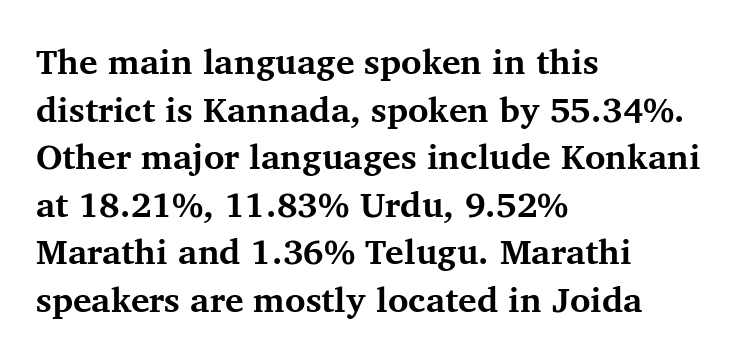
The image shows 35 px bold serif type, upright; set left-aligned, normal line spacing (1.36x), normal letter spacing, not underlined; medium stroke contrast and a medium x-height.
